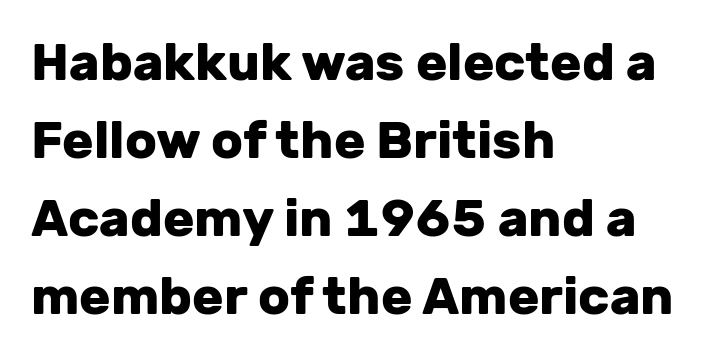
{"serif": "no", "italic": "no", "bold": "yes", "weight": "heavy", "width": "normal", "stroke_contrast": "low", "x_height": "medium", "monospaced": "no", "underline": "no", "align": "left", "line_spacing": "normal", "line_spacing_ratio": 1.5, "letter_spacing": "normal", "letter_spacing_em": 0.0, "glyph_px": 52}
